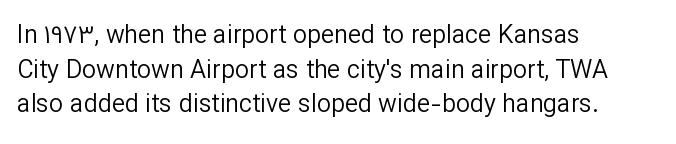
{"italic": "no", "bold": "no", "underline": "no", "align": "left", "line_spacing": "normal", "line_spacing_ratio": 1.39, "letter_spacing": "normal", "letter_spacing_em": 0.0, "glyph_px": 25}
